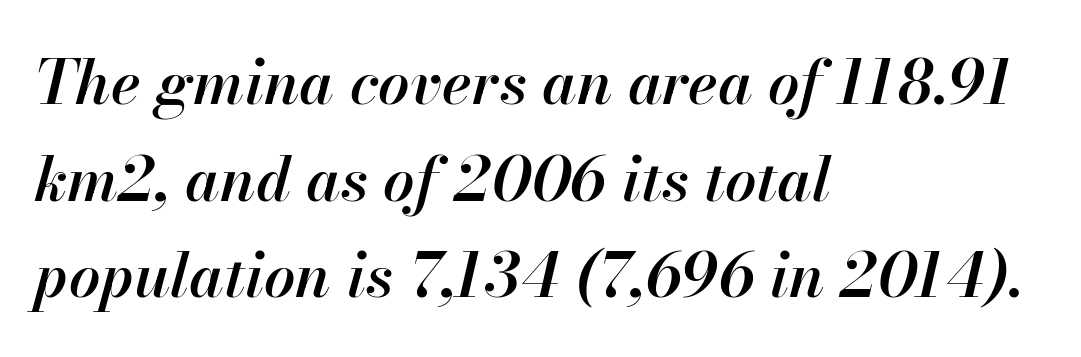
The image shows 62 px semibold type, italic (leaning right); set left-aligned, normal line spacing (1.56x), normal letter spacing, not underlined; high stroke contrast and a small x-height.
